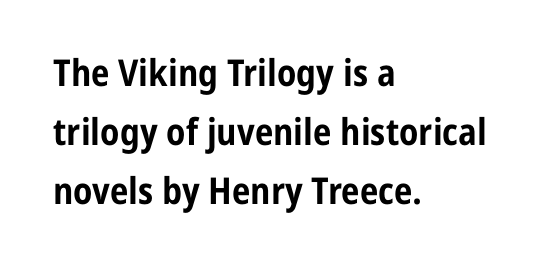
The letters are bold, with thick, heavy strokes. Bare-footed words on every line. A typesetter would call this zero additional tracking. This block has exactly the height ordinary leading produces. Teacher's note: observe the even left margin — that is flush-left alignment. The lettering stays uniformly vertical, giving the passage a roman look.
